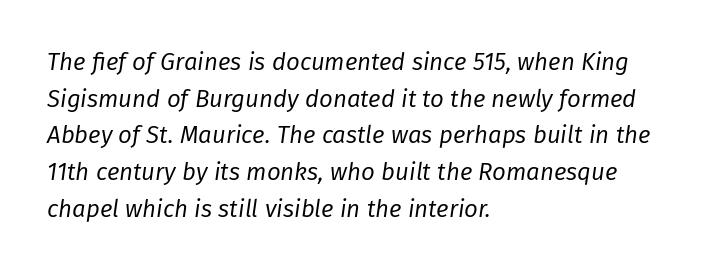
Standard letterfit; no display-style spreading of the glyphs. Summary of vertical rhythm: regular, with standard interline spacing. Glance below the letters and you will spot only blank space. Think standard paragraph weight, or any step lighter than that. Rendered with sloped, italic letterforms.
